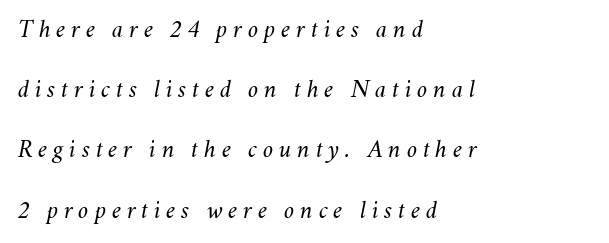
Q: Is the text bold? A: No.
Q: Is the text italic (slanted)? A: Yes, it leans right by about 11 degrees.
Q: Is the text underlined? A: No.
Q: How is the paragraph aligned? A: Left-aligned.
Q: Is the spacing between letters normal or unusually wide? A: Unusually wide.
Q: Is the spacing between lines tight, normal or loose? A: Loose.
